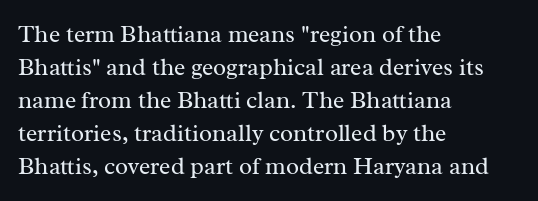
Horizontally, the lines are justified to the leading edge only. A roman cut, with each character standing at attention. The lines sit at an ordinary, default distance from one another. The font sits on the lighter half of the weight spectrum, regular included. Just letters on the line, the space beneath them empty. Standard letterfit; no display-style spreading of the glyphs.
